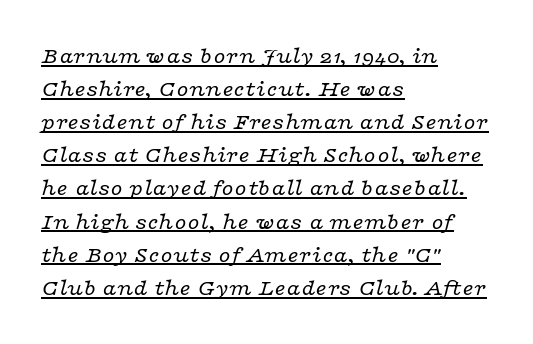
The tracking reads as untouched default to a designer's eye. A rule runs beneath these lines of type. The strokes are not fattened; the text isn't bold. Is the block centered? No — it sits flush against the left margin. Every character sits at an angle, as italics do.
